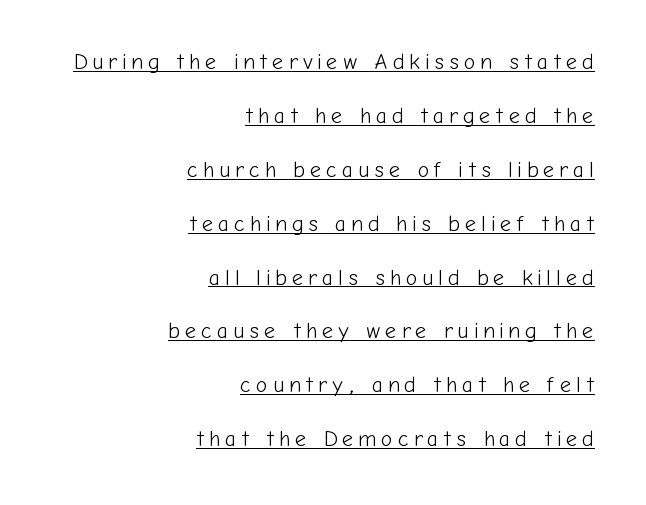
Line endings align vertically; line beginnings do not. Weight: in the light-to-regular range. Students, observe the line beneath the letters — that is underlining. Compared with typical body copy, the letter spacing here is much looser.
